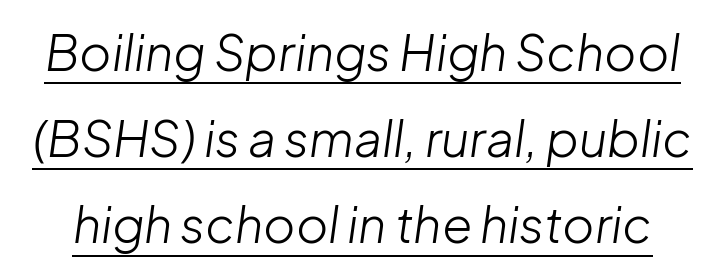
Q: Is the text bold? A: No.
Q: Is the text italic (slanted)? A: Yes, it leans right by about 8 degrees.
Q: Is the text underlined? A: Yes.
Q: Is the spacing between letters normal or unusually wide? A: Normal.
Q: Width (condensed, normal, or wide)? A: Normal.
Q: Stroke contrast? A: Low.
Q: x-height? A: Medium.
Q: Monospaced? A: No.
